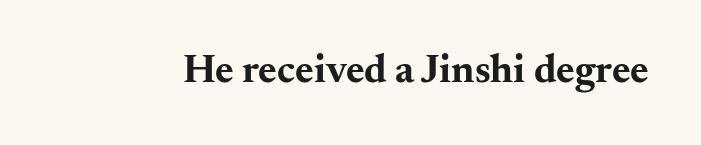
Q: Is the text bold? A: Yes.
Q: Is the text italic (slanted)? A: No, it is upright.
Q: Is the typeface a serif or a sans-serif typeface? A: Serif.
Q: Is the text underlined? A: No.
Q: Is the spacing between letters normal or unusually wide? A: Normal.
Q: Width (condensed, normal, or wide)? A: Wide.
Q: Stroke contrast? A: Medium.
Q: x-height? A: Small.
Q: Monospaced? A: No.
